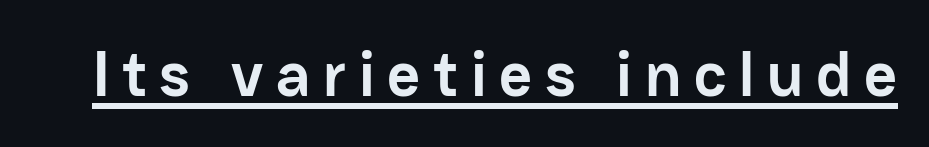
Q: Is the text bold? A: Yes.
Q: Is the text italic (slanted)? A: No, it is upright.
Q: Is the typeface a serif or a sans-serif typeface? A: Sans-serif.
Q: Is the text underlined? A: Yes.
Q: Is the spacing between letters normal or unusually wide? A: Unusually wide.
Q: Width (condensed, normal, or wide)? A: Normal.
Q: Stroke contrast? A: Low.
Q: x-height? A: Medium.
Q: Monospaced? A: No.
